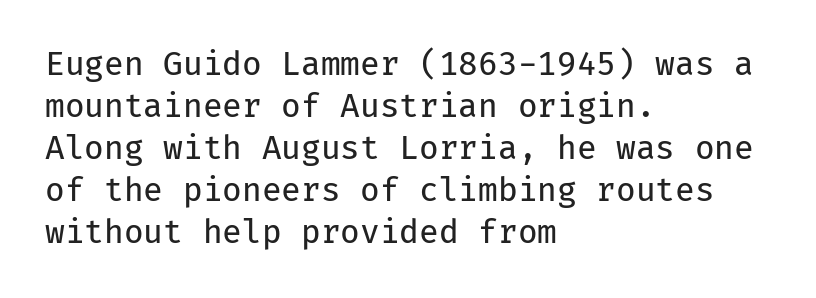
Q: Is the text bold? A: No.
Q: Is the text italic (slanted)? A: No, it is upright.
Q: Is the typeface a serif or a sans-serif typeface? A: Sans-serif.
Q: Is the text underlined? A: No.
Q: How is the paragraph aligned? A: Left-aligned.
Q: Is the spacing between letters normal or unusually wide? A: Normal.
Q: Is the spacing between lines tight, normal or loose? A: Normal.
Q: Width (condensed, normal, or wide)? A: Normal.
Q: Stroke contrast? A: Low.
Q: x-height? A: Medium.
Q: Monospaced? A: Yes.
